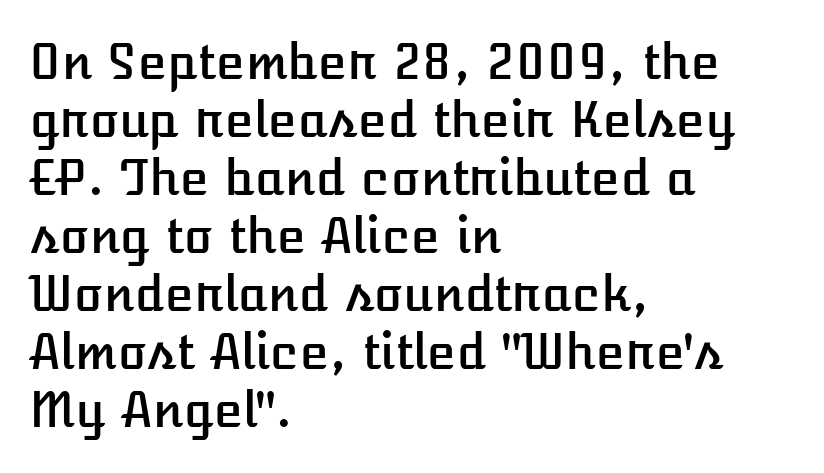
The image shows 48 px text type, upright; set left-aligned, line spacing 1.21x, normal letter spacing, not underlined; low stroke contrast and a medium x-height.
